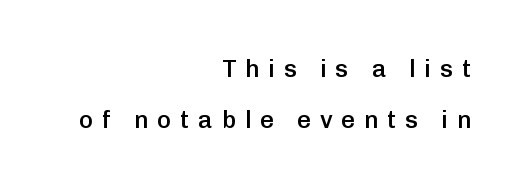
Q: Is the text bold? A: Semi-bold.
Q: Is the text italic (slanted)? A: No, it is upright.
Q: Is the text underlined? A: No.
Q: How is the paragraph aligned? A: Right-aligned.
Q: Is the spacing between letters normal or unusually wide? A: Unusually wide.
Q: Is the spacing between lines tight, normal or loose? A: Loose.
